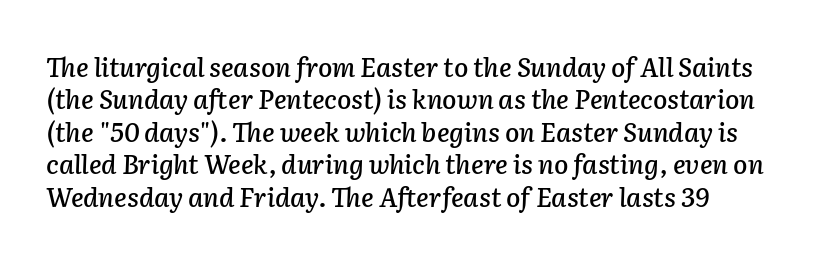
{"italic": "yes", "lean": "right", "slant_degrees": 2, "underline": "no", "line_spacing": "normal", "line_spacing_ratio": 1.25, "letter_spacing": "normal", "letter_spacing_em": 0.0, "glyph_px": 26}
